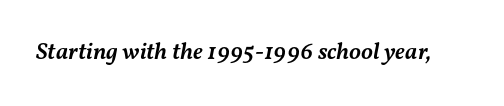
Q: Is the text bold? A: Semi-bold.
Q: Is the text italic (slanted)? A: Yes, it leans right by about 11 degrees.
Q: Is the text underlined? A: No.
Q: Is the spacing between letters normal or unusually wide? A: Normal.
